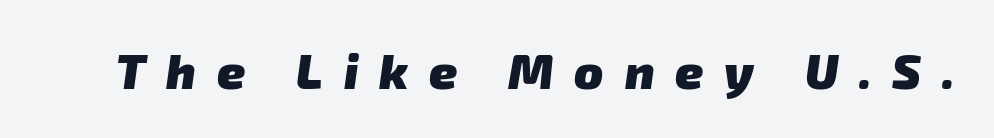
{"serif": "no", "bold": "yes", "weight": "heavy", "width": "normal", "stroke_contrast": "low", "x_height": "medium", "monospaced": "no", "underline": "no", "letter_spacing": "wide", "letter_spacing_em": 0.43, "glyph_px": 48}
